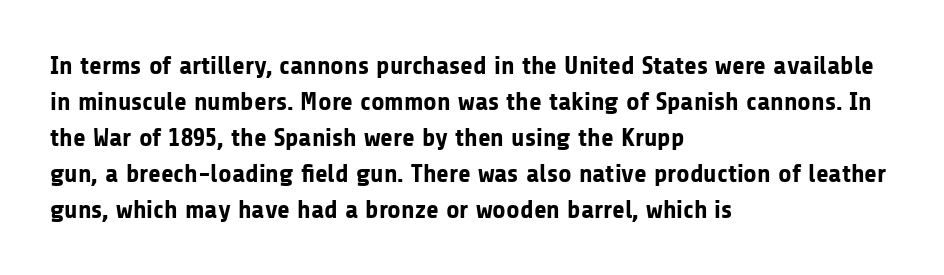
The image shows 26 px bold type, upright; set left-aligned, normal line spacing (1.38x), normal letter spacing, not underlined.
